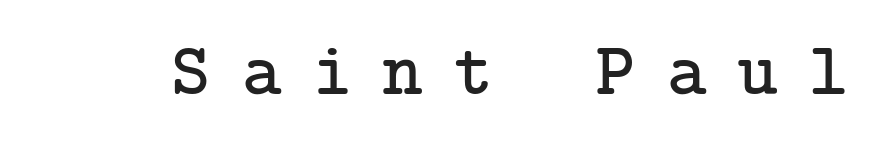
{"serif": "yes", "italic": "no", "width": "normal", "stroke_contrast": "low", "x_height": "medium", "underline": "no", "letter_spacing": "wide", "letter_spacing_em": 0.42, "glyph_px": 75}
